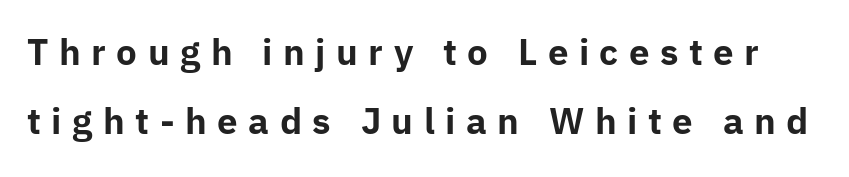
{"serif": "no", "italic": "no", "bold": "yes", "weight": "bold", "width": "normal", "stroke_contrast": "low", "x_height": "medium", "monospaced": "no", "underline": "no", "line_spacing": "loose", "line_spacing_ratio": 1.96, "letter_spacing": "wide", "letter_spacing_em": 0.3, "glyph_px": 35}
